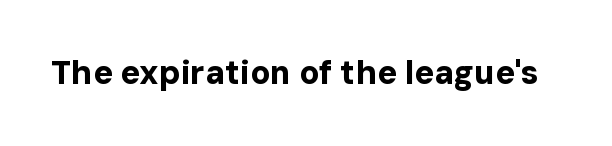
You'd pick this weight for a headline — it's a proper bold. I'd call this a sans setting — the letters go barefoot. The area under the type is left untouched. Spacing verdict: proportional, widths tailored to each character. The line texture is even and compact thanks to regular tracking. These lines were composed using upright roman letters.
